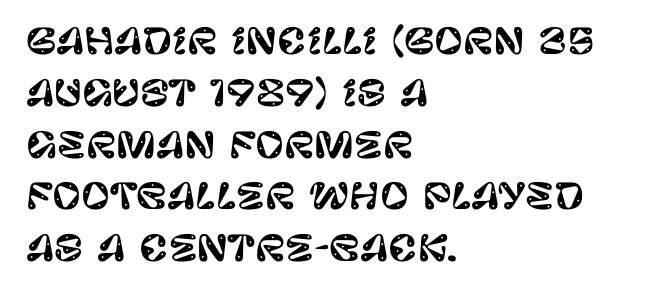
Q: Is the text italic (slanted)? A: Yes.
Q: Is the typeface a serif or a sans-serif typeface? A: Sans-serif.
Q: Is the text underlined? A: No.
Q: How is the paragraph aligned? A: Left-aligned.
Q: Is the spacing between letters normal or unusually wide? A: Normal.
Q: Is the spacing between lines tight, normal or loose? A: Normal.
Q: Width (condensed, normal, or wide)? A: Normal.
Q: Stroke contrast? A: Low.
Q: x-height? A: Large.
Q: Monospaced? A: No.
